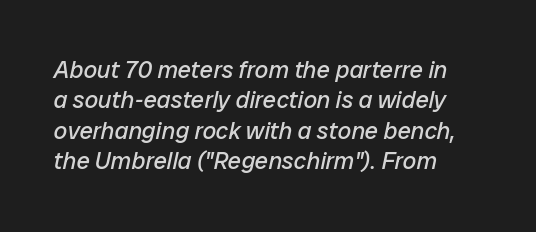
Designer's note — italics engaged. Short note: letters normally spaced. The typesetting does not lean heavy: it is not bold. This rendering features lettering with no underline. The typesetter chose a ragged-right arrangement here. Notice how descenders clear the ascenders below comfortably — that's standard leading.
